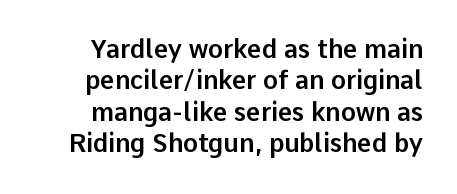
{"italic": "no", "underline": "no", "line_spacing": "normal", "line_spacing_ratio": 1.26, "letter_spacing": "normal", "letter_spacing_em": 0.0, "glyph_px": 25}
